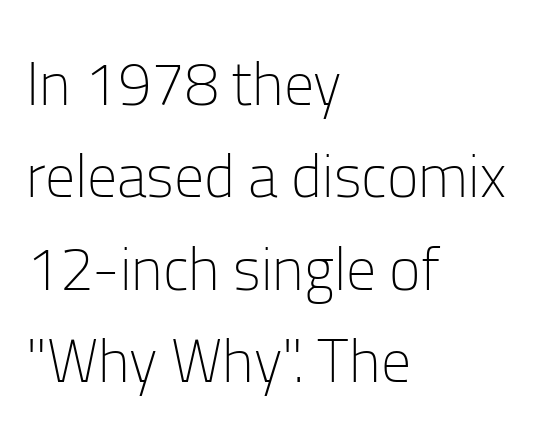
{"serif": "no", "italic": "no", "bold": "no", "weight": "light", "width": "normal", "stroke_contrast": "low", "x_height": "medium", "monospaced": "no", "underline": "no", "align": "left", "line_spacing": "normal", "line_spacing_ratio": 1.54, "letter_spacing": "normal", "letter_spacing_em": 0.0, "glyph_px": 60}
